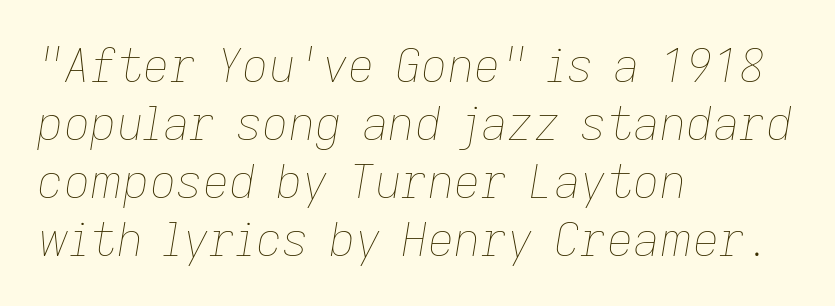
Q: Is the text bold? A: No.
Q: Is the text italic (slanted)? A: Yes, it leans right by about 9 degrees.
Q: Is the text underlined? A: No.
Q: How is the paragraph aligned? A: Left-aligned.
Q: Is the spacing between letters normal or unusually wide? A: Normal.
Q: Is the spacing between lines tight, normal or loose? A: Normal.
Q: Width (condensed, normal, or wide)? A: Normal.
Q: Stroke contrast? A: Low.
Q: x-height? A: Medium.
Q: Monospaced? A: No.
